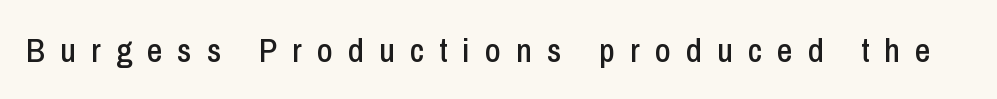
The image shows 34 px condensed sans-serif type, upright; set unusually wide letter spacing (+0.44 em), not underlined; low stroke contrast and a medium x-height.
